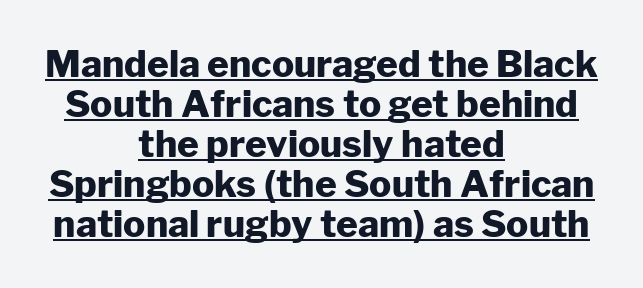
Reading down the block, each line starts at a different indent, mirrored at its end. Every stem runs plumb, perpendicular to the baseline. These lines huddle together more closely than default settings would place them. To sum up the face: it is a sans, with no serifs. Notice how thick the strokes are: this is what a full bold looks like. Glance below the letters and you will spot a drawn line.
